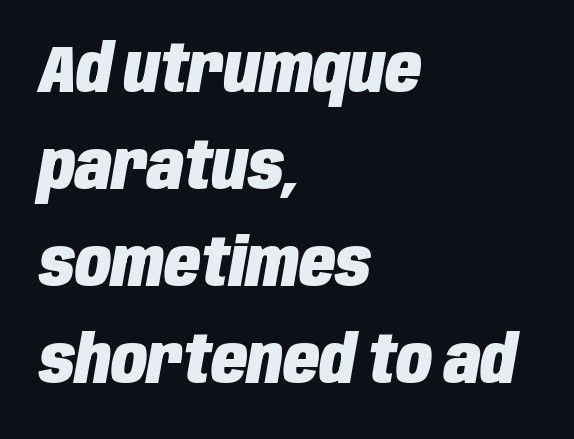
{"italic": "yes", "lean": "right", "slant_degrees": 10, "bold": "yes", "weight": "heavy", "width": "condensed", "stroke_contrast": "low", "x_height": "large", "monospaced": "no", "underline": "no", "align": "left", "line_spacing": "normal", "line_spacing_ratio": 1.47, "letter_spacing": "normal", "letter_spacing_em": 0.0, "glyph_px": 66}
